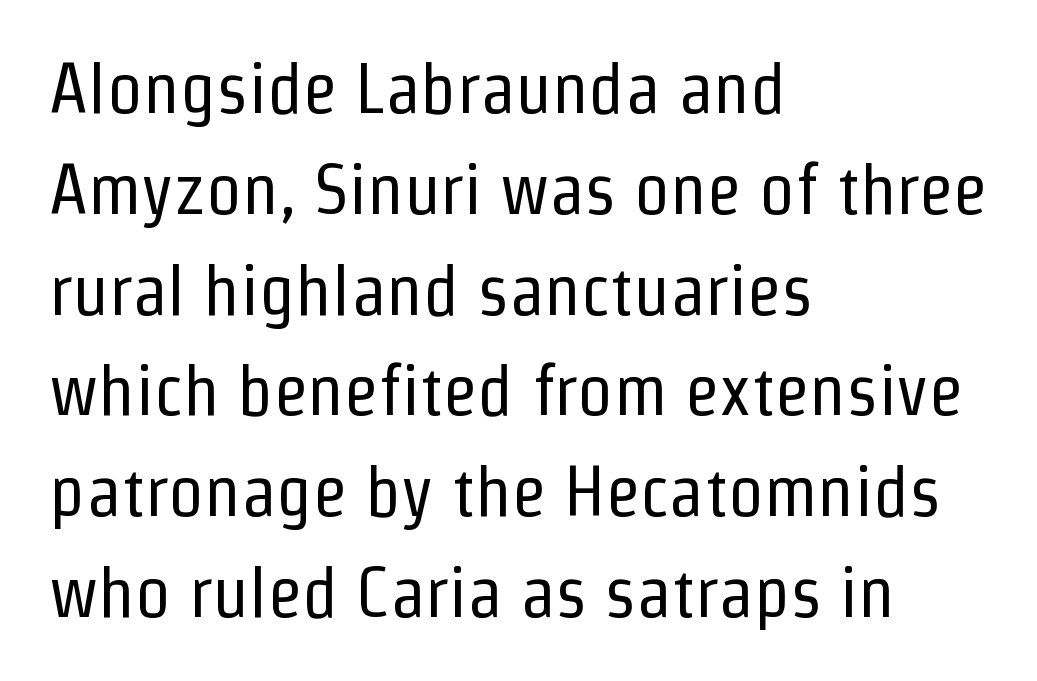
These glyphs show unthickened strokes, regular width or finer. Interline gaps are of average width in this sample. You could not count columns in this text — the font is proportionally spaced. Nope, no serifs anywhere on these letters. The tracking reads as untouched default to a designer's eye.
